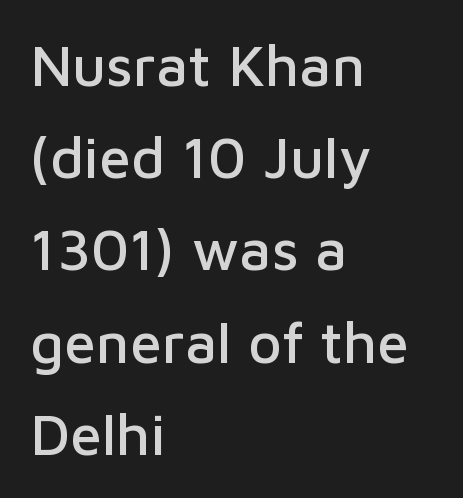
The image shows 58 px sans-serif type, upright; set left-aligned, normal line spacing (1.59x), normal letter spacing, not underlined; low stroke contrast and a medium x-height.
